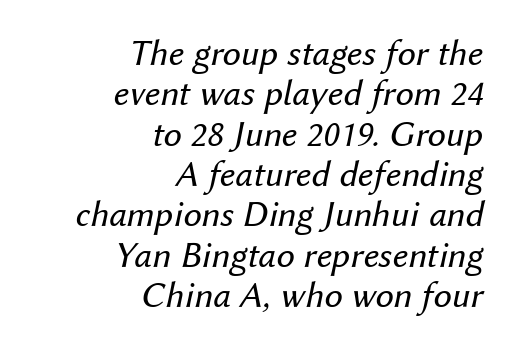
The image shows 37 px regular-weight type, italic (leaning right); set right-aligned, tight line spacing (1.09x), normal letter spacing, not underlined; medium stroke contrast and a medium x-height.
